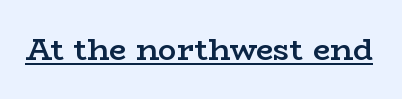
Look at the bottom of the vertical strokes: they flare into serifs here. Do the characters align in a grid? No, the font is proportional. The type is set solid horizontally, with unmodified tracking. What weight is shown? A semibold, between regular and bold. Posture: vertical.
